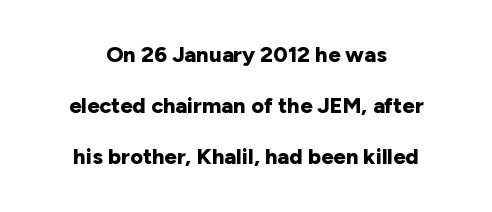
Q: Is the text bold? A: Yes.
Q: Is the text italic (slanted)? A: No, it is upright.
Q: Is the text underlined? A: No.
Q: How is the paragraph aligned? A: Centered.
Q: Is the spacing between letters normal or unusually wide? A: Normal.
Q: Is the spacing between lines tight, normal or loose? A: Loose.
